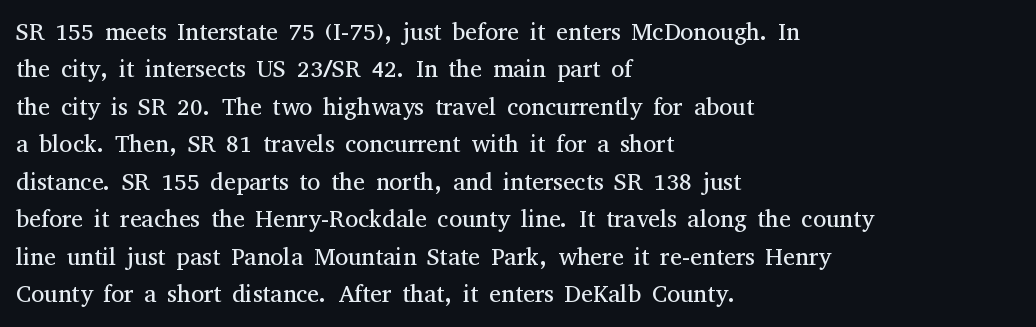
The image shows 24 px text type, upright; set left-aligned, normal line spacing (1.56x), normal letter spacing, not underlined.
